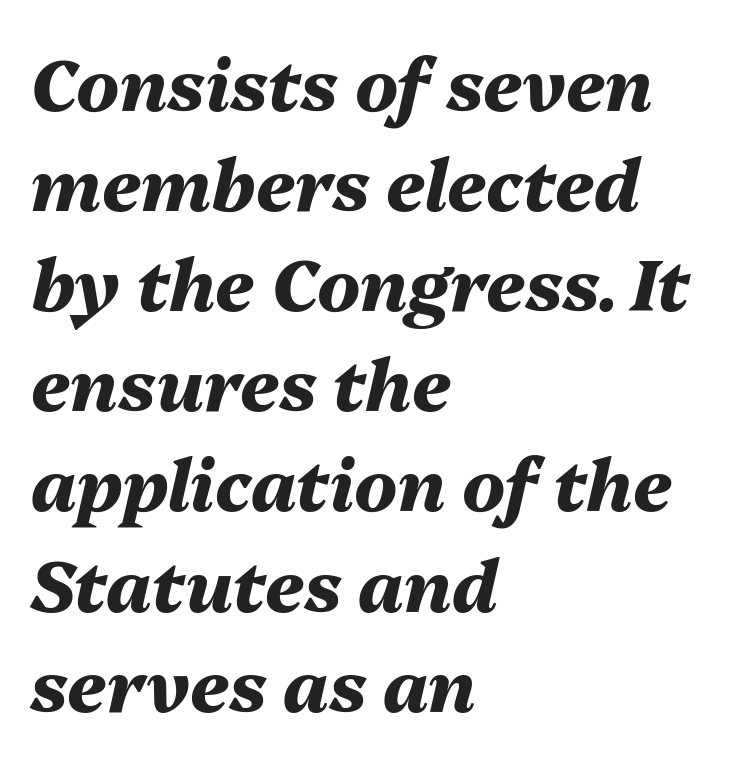
Clear beneath every line of the passage. In terms of letterspacing, this is plain default setting. Does the weight exceed regular? Yes, all the way to bold. Slanted lettering throughout.
